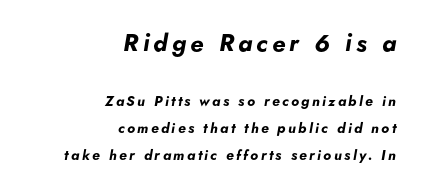
{"italic": "yes", "lean": "right", "slant_degrees": 5, "bold": "yes", "underline": "no", "align": "right", "line_spacing": "loose", "line_spacing_ratio": 1.94, "larger_block": "first", "size_ratio": 1.71, "glyph_px": 24}
